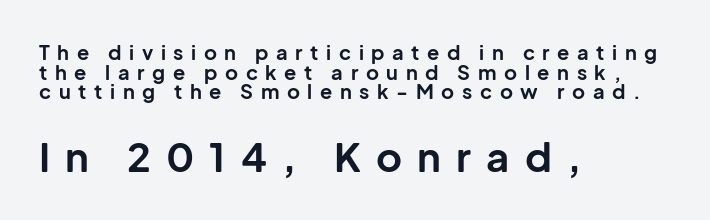
I'd describe the lettering as bold — thick and assertive. Rule under the text: the space is simply empty. The ragged edge is on the right, which tells us the setting is flush left. This layout puts the modest block above and the oversized block below. Vertically, the passage feels compressed, each row crowding the next. The letters stand straight up with perfectly vertical stems.
